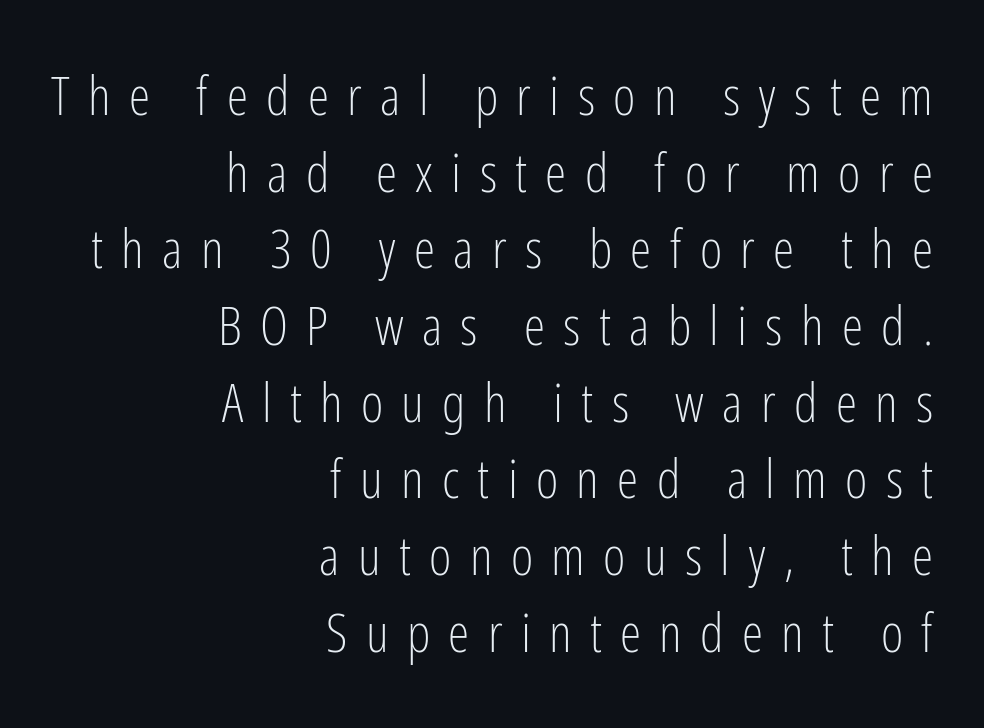
The image shows 54 px light, condensed sans-serif type, upright; set right-aligned, normal line spacing (1.42x), unusually wide letter spacing (+0.34 em), not underlined; low stroke contrast and a medium x-height.
